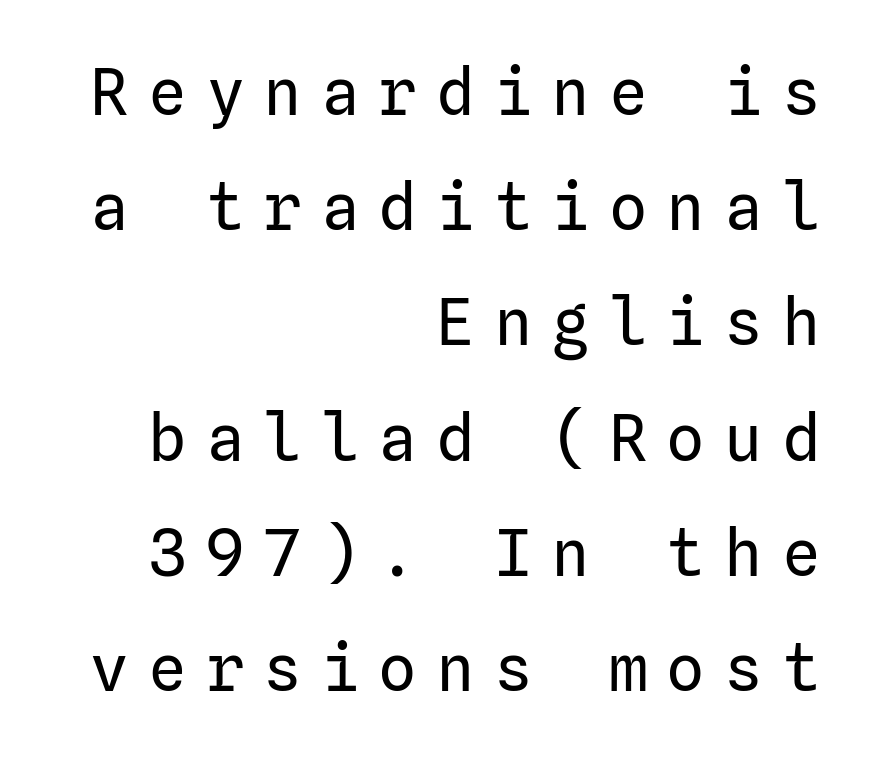
The image shows 64 px regular-weight sans-serif type, upright; set right-aligned, line spacing 1.8x, unusually wide letter spacing (+0.3 em), not underlined; low stroke contrast and a medium x-height.
